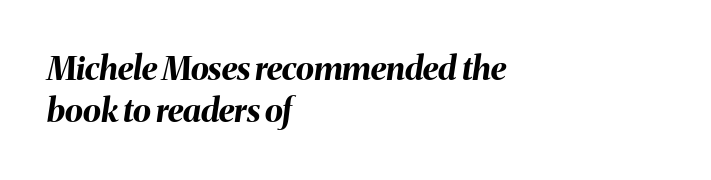
The image shows 33 px bold type, italic (leaning right); set left-aligned, normal line spacing (1.28x), normal letter spacing, not underlined; medium stroke contrast and a medium x-height.
